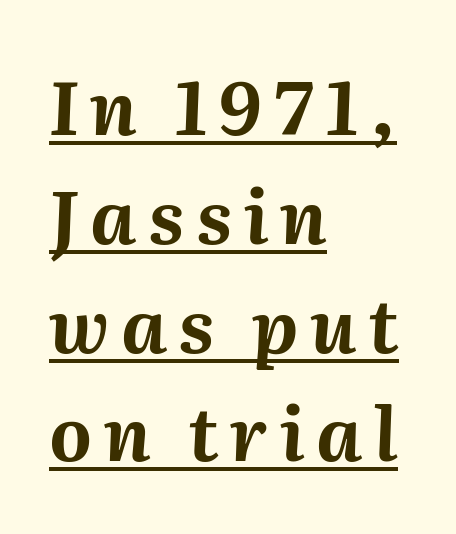
Q: Is the text bold? A: Yes.
Q: Is the text italic (slanted)? A: Yes, it leans right by about 2 degrees.
Q: Is the text underlined? A: Yes.
Q: How is the paragraph aligned? A: Left-aligned.
Q: Is the spacing between lines tight, normal or loose? A: Normal.
Q: Width (condensed, normal, or wide)? A: Normal.
Q: Stroke contrast? A: Medium.
Q: x-height? A: Medium.
Q: Monospaced? A: No.
